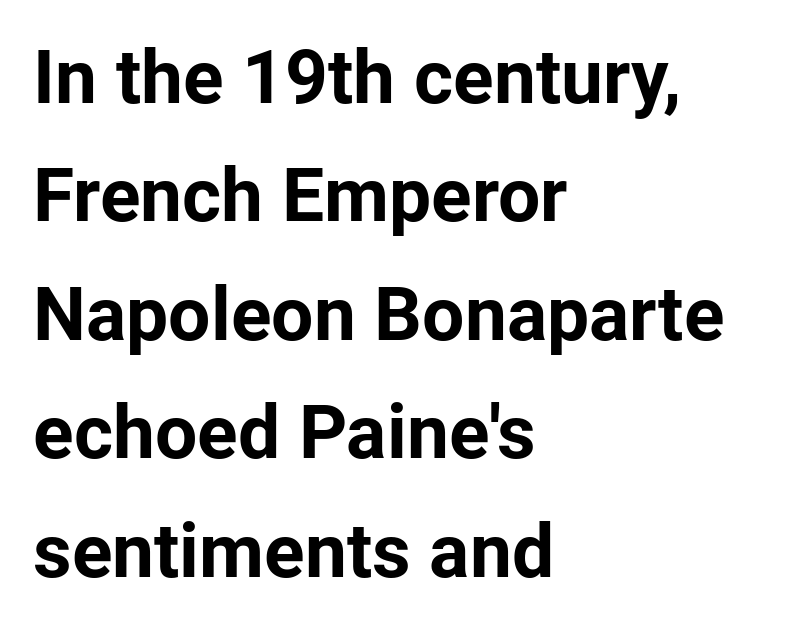
Honestly, the letter spacing is just normal — you wouldn't notice it. If you drew a ruler down the left edge, every line would touch it. A typesetter would call this proportional, since set widths differ per character. Reading down the column, the eye jumps a familiar distance to each next line.
